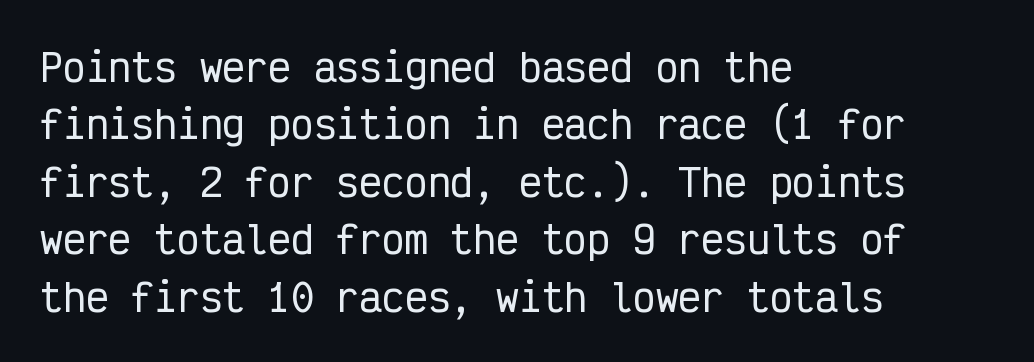
{"serif": "no", "italic": "no", "width": "condensed", "stroke_contrast": "low", "x_height": "medium", "monospaced": "yes", "underline": "no", "align": "left", "line_spacing": "normal", "line_spacing_ratio": 1.51, "letter_spacing": "normal", "letter_spacing_em": 0.0, "glyph_px": 38}
